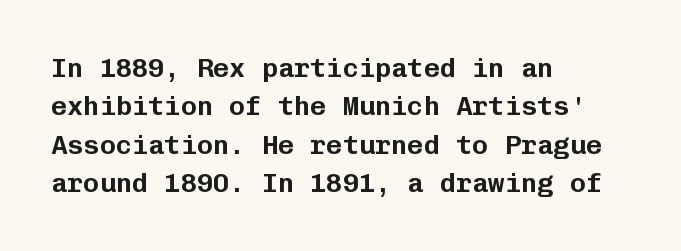
Compared with typical paragraphs, the rows here are spaced about the same. Posture: straight, roman, zero tilt. Inter-character spacing is left at the font's built-in metrics. The space beneath each line is pristine and unruled. The compositor pushed each line to the left boundary.
